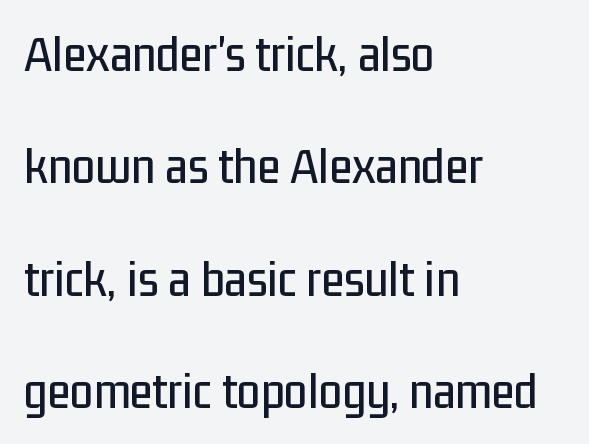
Q: Is the text italic (slanted)? A: No, it is upright.
Q: Is the typeface a serif or a sans-serif typeface? A: Sans-serif.
Q: Is the text underlined? A: No.
Q: How is the paragraph aligned? A: Left-aligned.
Q: Is the spacing between letters normal or unusually wide? A: Normal.
Q: Is the spacing between lines tight, normal or loose? A: Loose.
Q: Width (condensed, normal, or wide)? A: Condensed.
Q: Stroke contrast? A: Low.
Q: x-height? A: Medium.
Q: Monospaced? A: No.
